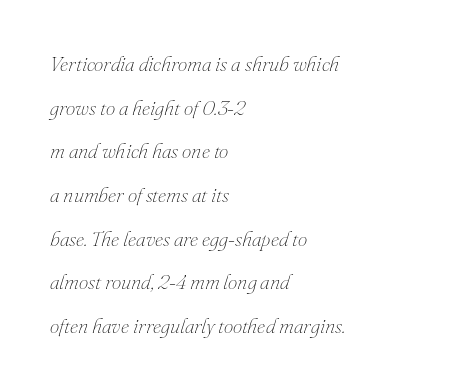
Q: Is the text bold? A: No.
Q: Is the text italic (slanted)? A: Yes, it leans right by about 16 degrees.
Q: Is the text underlined? A: No.
Q: How is the paragraph aligned? A: Left-aligned.
Q: Is the spacing between letters normal or unusually wide? A: Normal.
Q: Is the spacing between lines tight, normal or loose? A: Loose.
